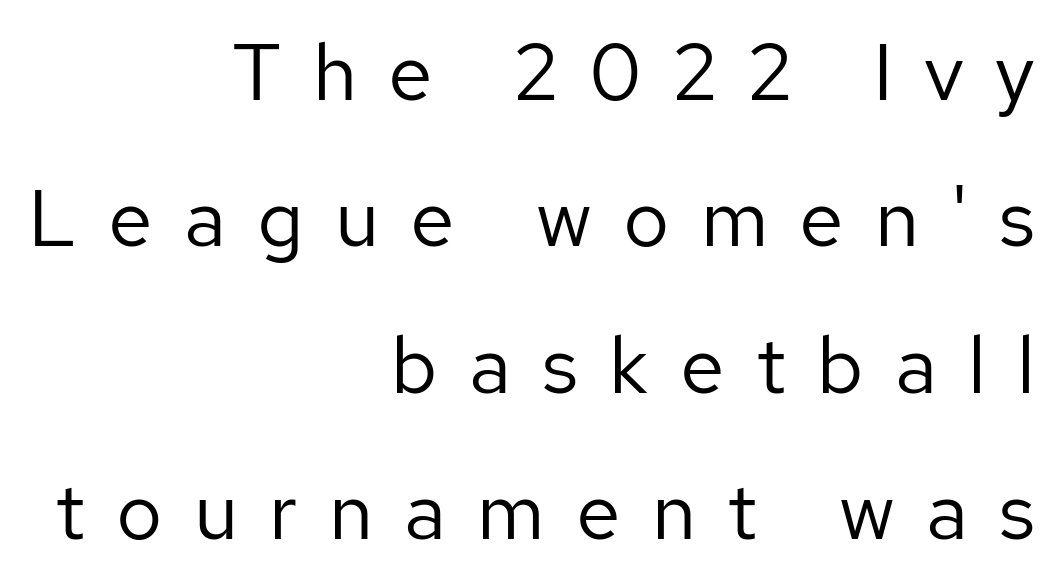
The image shows 80 px regular-weight sans-serif type, upright; set right-aligned, line spacing 1.83x, unusually wide letter spacing (+0.39 em), not underlined; low stroke contrast and a medium x-height.
